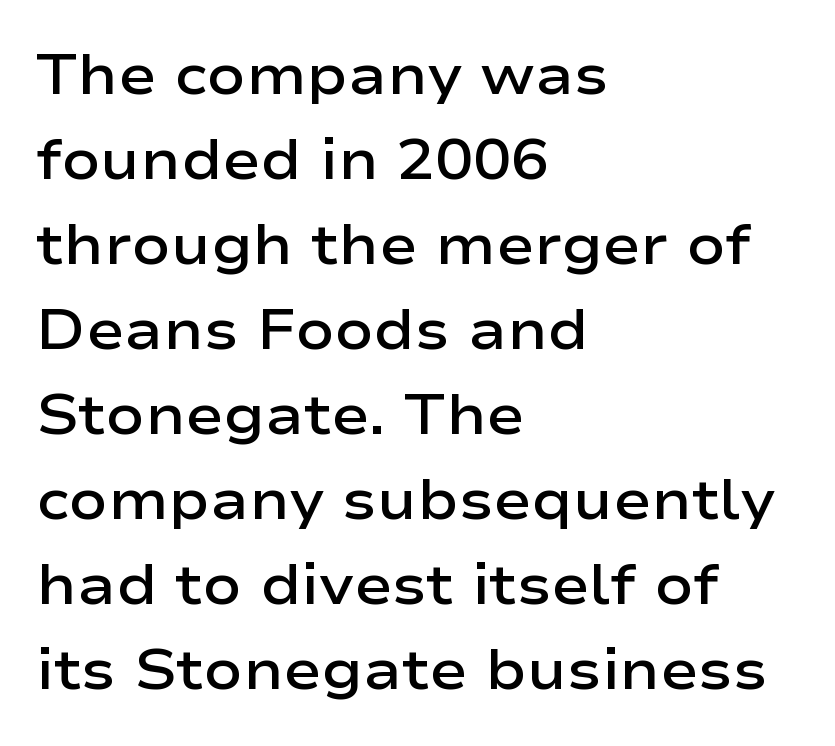
{"serif": "no", "italic": "no", "bold": "semi", "weight": "semibold", "width": "wide", "stroke_contrast": "low", "x_height": "medium", "monospaced": "no", "underline": "no", "align": "left", "line_spacing": "normal", "line_spacing_ratio": 1.49, "letter_spacing": "normal", "letter_spacing_em": 0.0, "glyph_px": 57}
